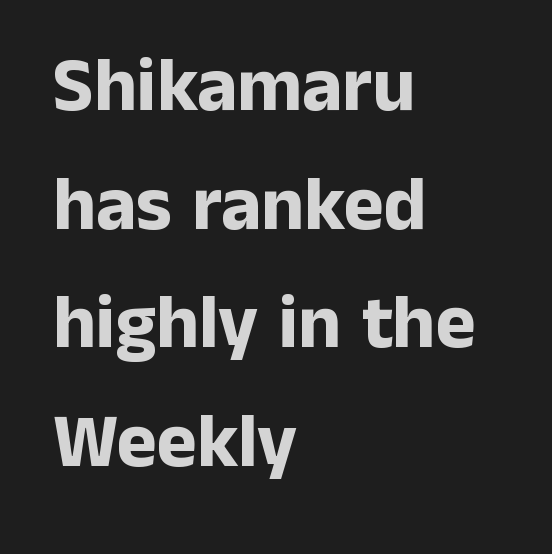
Is this a fixed-width face? No — the glyphs have proportional, varying widths. In terms of letterspacing, this is plain default setting. A student would call this left alignment; a typographer would say flush left, rag right. Strong, thick strokes mark this as bold type. The space beneath each line is pristine and unruled.
